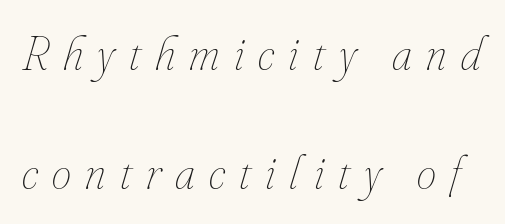
Summary of weight: not heavy and not bold. The face used here is proportionally spaced, like ordinary book or web type. Quick note: underline off. Display-style spreading of the glyphs; the letterfit is very open. Does the lettering tilt? It does — this is italic. In terms of leading, this rendering errs on the spacious side.
